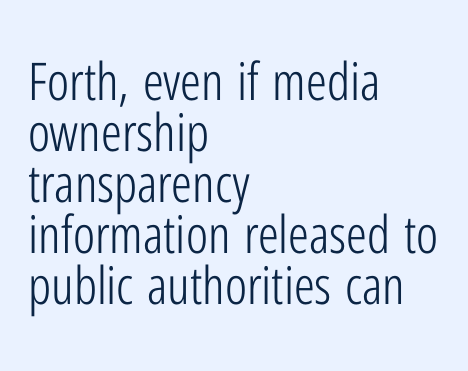
The typeface has the unassuming heft of standard copy or less. Nope, not italic — everything's standing straight. Left-aligned paragraph, ragged on the right. Any mark beneath the type? The region is blank. Tightly led — the rows are bunched. Spacing verdict: proportional, widths tailored to each character.
